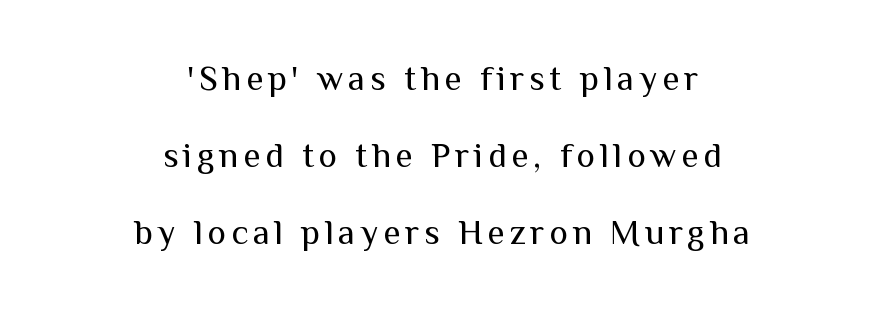
Q: Is the text bold? A: No.
Q: Is the text italic (slanted)? A: No, it is upright.
Q: Is the typeface a serif or a sans-serif typeface? A: Sans-serif.
Q: Is the text underlined? A: No.
Q: How is the paragraph aligned? A: Centered.
Q: Is the spacing between lines tight, normal or loose? A: Loose.
Q: Width (condensed, normal, or wide)? A: Normal.
Q: Stroke contrast? A: Medium.
Q: x-height? A: Medium.
Q: Monospaced? A: No.
